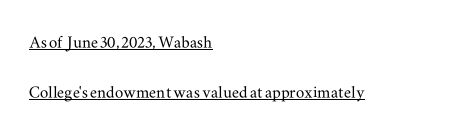
The image shows 21 px text type, upright; set left-aligned, loose line spacing (2.4x), normal letter spacing, underlined.
